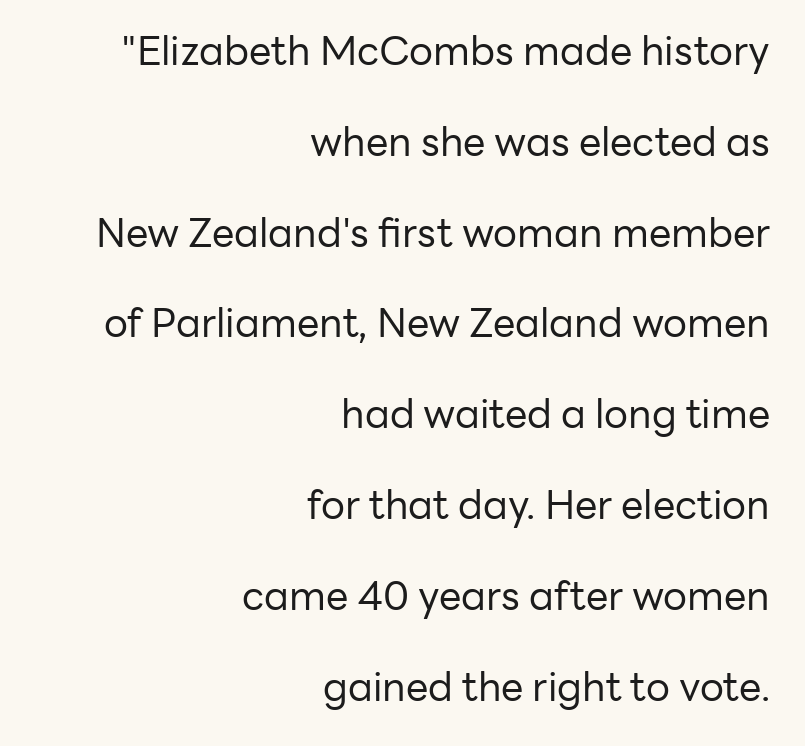
Honestly, the letter spacing is just normal — you wouldn't notice it. A typesetter would call this leading open, well beyond the default. Layout note: lines flush right. A quiet, ordinary-to-light weight characterises the typeface.
